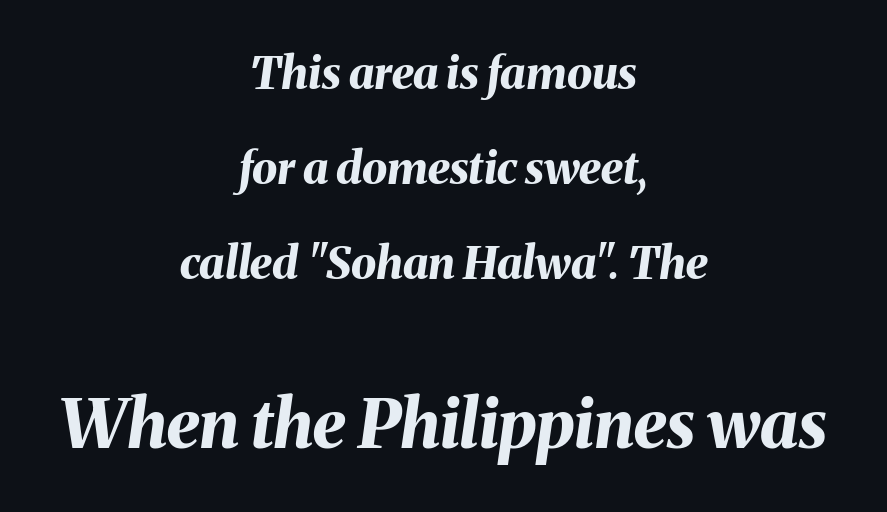
Interline gaps are noticeably wide in this sample. Varying glyph widths throughout — classic text-font behaviour. The glyphs are unaccompanied by any horizontal stroke below them. In terms of letterspacing, this is plain default setting. Type size steps up from the first block to the second. Leftover space on each line is divided equally before and after the words.
